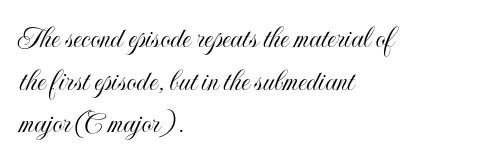
A typesetter would call this proportional, since set widths differ per character. The space beneath each line is pristine and unruled. How would I describe the line gaps? Plain and ordinary. Words appear dense and cohesive because spacing is normal.
